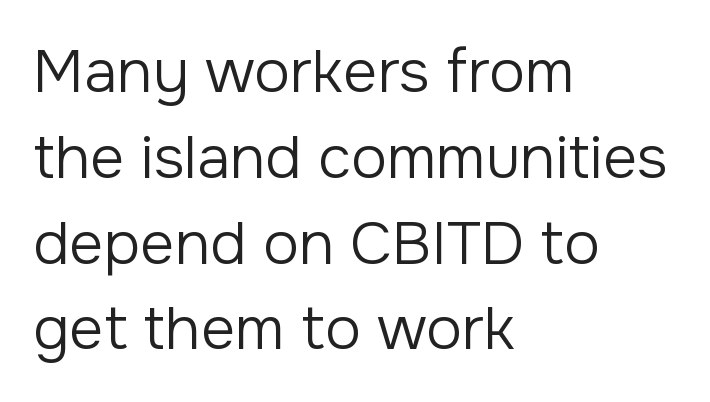
{"serif": "no", "italic": "no", "bold": "no", "weight": "regular", "width": "normal", "stroke_contrast": "low", "x_height": "medium", "monospaced": "no", "underline": "no", "align": "left", "line_spacing": "normal", "line_spacing_ratio": 1.43, "letter_spacing": "normal", "letter_spacing_em": 0.0, "glyph_px": 60}
